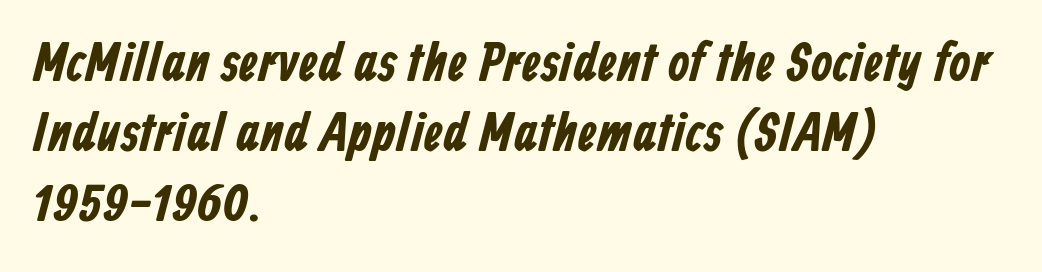
Q: Is the typeface a serif or a sans-serif typeface? A: Sans-serif.
Q: Is the text underlined? A: No.
Q: How is the paragraph aligned? A: Left-aligned.
Q: Is the spacing between letters normal or unusually wide? A: Normal.
Q: Is the spacing between lines tight, normal or loose? A: Normal.
Q: Width (condensed, normal, or wide)? A: Condensed.
Q: Stroke contrast? A: Low.
Q: x-height? A: Medium.
Q: Monospaced? A: No.
